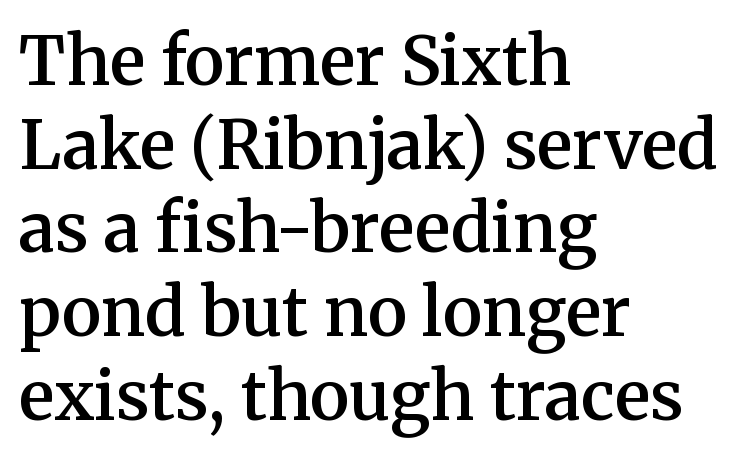
{"serif": "yes", "italic": "no", "bold": "semi", "weight": "semibold", "width": "normal", "stroke_contrast": "medium", "x_height": "medium", "monospaced": "no", "underline": "no", "align": "left", "line_spacing": "normal", "line_spacing_ratio": 1.25, "letter_spacing": "normal", "letter_spacing_em": 0.0, "glyph_px": 67}
